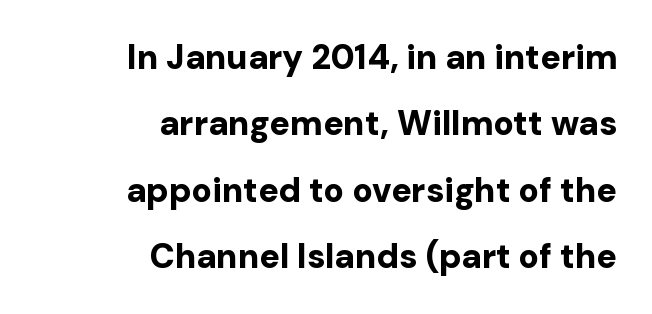
Q: Is the text bold? A: Yes.
Q: Is the text italic (slanted)? A: No, it is upright.
Q: Is the typeface a serif or a sans-serif typeface? A: Sans-serif.
Q: Is the text underlined? A: No.
Q: How is the paragraph aligned? A: Right-aligned.
Q: Is the spacing between letters normal or unusually wide? A: Normal.
Q: Is the spacing between lines tight, normal or loose? A: Loose.
Q: Width (condensed, normal, or wide)? A: Normal.
Q: Stroke contrast? A: Low.
Q: x-height? A: Medium.
Q: Monospaced? A: No.
